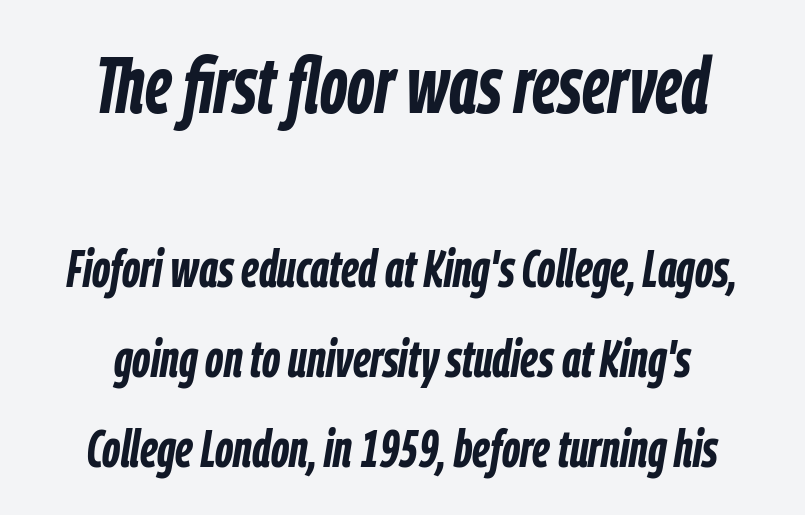
The image shows 80 px semibold, condensed type, italic (leaning right); set centered, normal line spacing (1.7x), normal letter spacing, not underlined; the first (top) block is 1.51x larger; low stroke contrast and a medium x-height.
